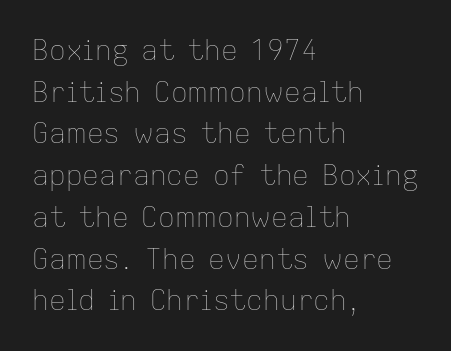
{"italic": "no", "bold": "no", "weight": "thin", "width": "normal", "stroke_contrast": "low", "x_height": "medium", "monospaced": "no", "underline": "no", "align": "left", "line_spacing": "normal", "line_spacing_ratio": 1.49, "letter_spacing": "normal", "letter_spacing_em": 0.0, "glyph_px": 28}
